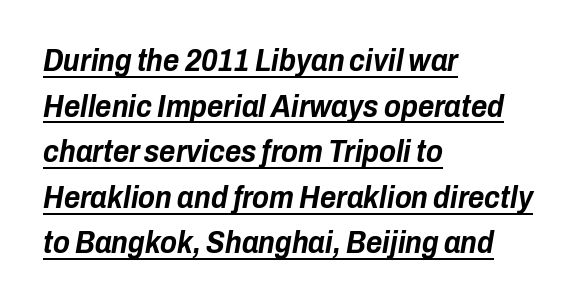
{"italic": "yes", "lean": "right", "slant_degrees": 10, "bold": "yes", "weight": "bold", "width": "condensed", "stroke_contrast": "low", "x_height": "medium", "monospaced": "no", "underline": "yes", "align": "left", "line_spacing": "normal", "line_spacing_ratio": 1.47, "letter_spacing": "normal", "letter_spacing_em": 0.0, "glyph_px": 31}
